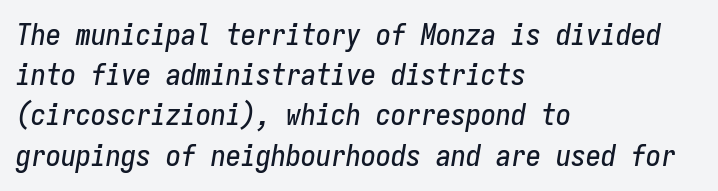
Q: Is the text italic (slanted)? A: Yes, it leans right by about 9 degrees.
Q: Is the text underlined? A: No.
Q: How is the paragraph aligned? A: Left-aligned.
Q: Is the spacing between letters normal or unusually wide? A: Normal.
Q: Is the spacing between lines tight, normal or loose? A: Normal.
Q: Width (condensed, normal, or wide)? A: Condensed.
Q: Stroke contrast? A: Low.
Q: x-height? A: Medium.
Q: Monospaced? A: Yes.
